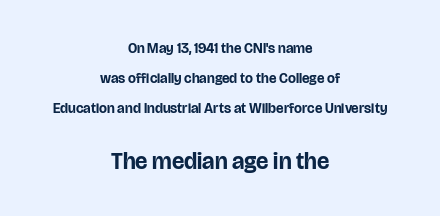
The emphasis by scale lands on block number two, below. A full-strength bold gives these letters their thick strokes. No word sits above an underline. Baseline-to-baseline distance is far greater than the letter height. The gaps between neighbouring characters are ordinary and unremarkable. A centered setting, common on invitations and titles, is used for this passage.
